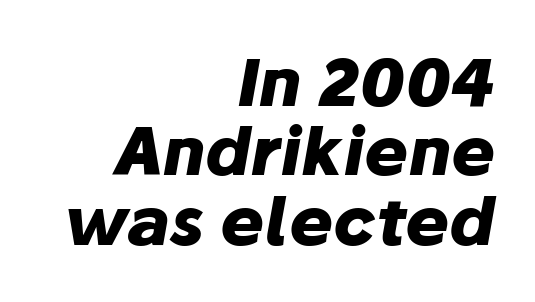
{"italic": "yes", "lean": "right", "slant_degrees": 10, "bold": "yes", "weight": "heavy", "width": "normal", "stroke_contrast": "low", "x_height": "medium", "monospaced": "no", "underline": "no", "align": "right", "line_spacing": "tight", "line_spacing_ratio": 1.05, "letter_spacing": "normal", "letter_spacing_em": 0.0, "glyph_px": 66}
